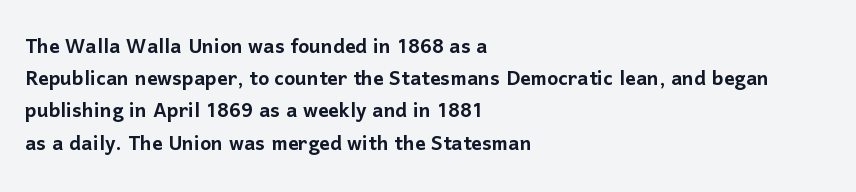
The image shows 26 px text type, upright; set left-aligned, line spacing 1.24x, normal letter spacing, not underlined.
